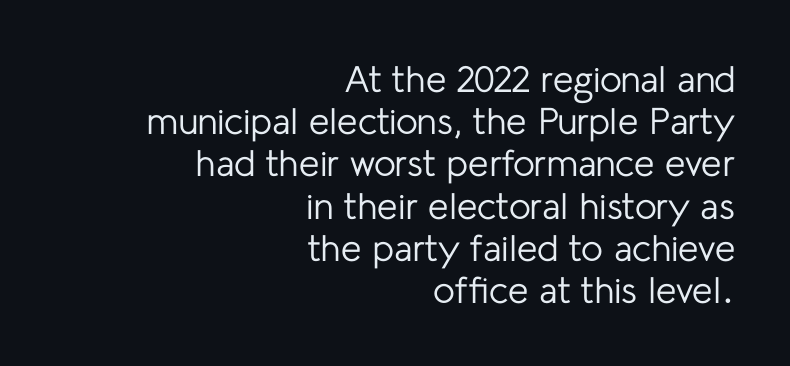
The image shows 37 px regular-weight sans-serif type, upright; set right-aligned, tight line spacing (1.14x), normal letter spacing, not underlined; low stroke contrast and a medium x-height.
